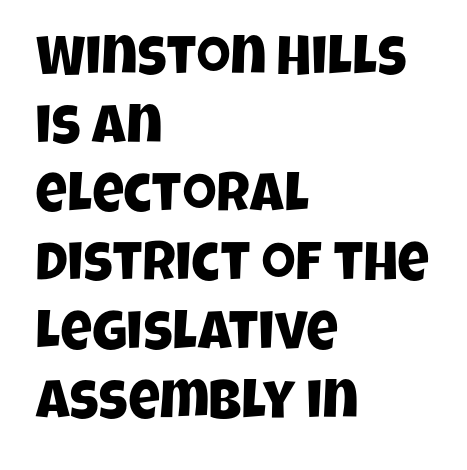
The image shows 55 px condensed sans-serif type; set left-aligned, normal line spacing (1.25x), normal letter spacing, not underlined; low stroke contrast and a large x-height.
